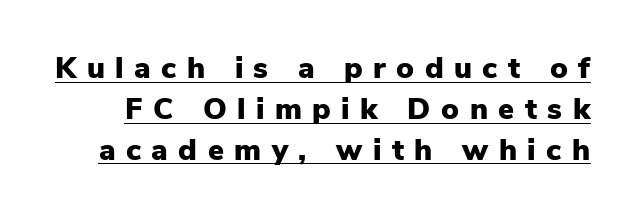
The image shows 30 px heavy sans-serif type, upright; set normal line spacing (1.36x), unusually wide letter spacing (+0.35 em), underlined; low stroke contrast and a medium x-height.
